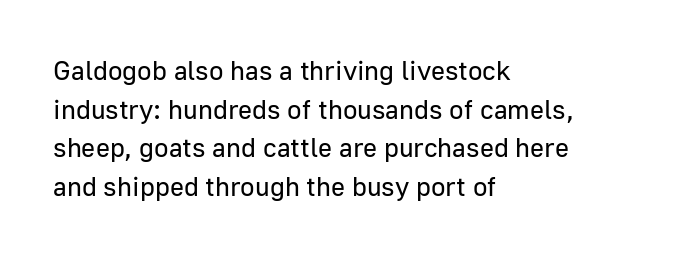
The image shows 27 px text type, upright; set left-aligned, normal line spacing (1.43x), normal letter spacing, not underlined.
